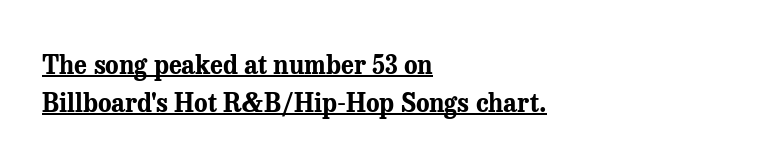
{"italic": "no", "bold": "yes", "underline": "yes", "align": "left", "line_spacing": "normal", "line_spacing_ratio": 1.53, "letter_spacing": "normal", "letter_spacing_em": 0.0, "glyph_px": 25}
